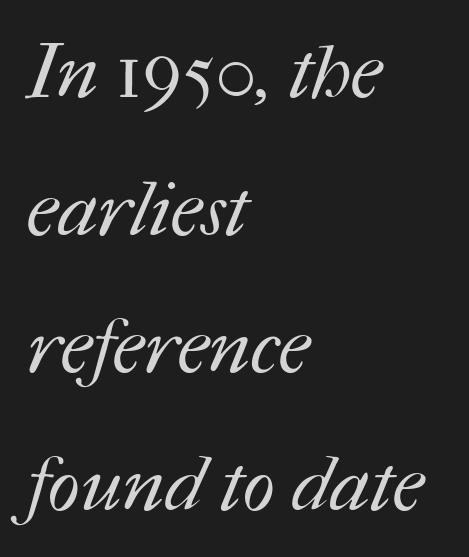
The image shows 76 px regular-weight type; set left-aligned, line spacing 1.81x, normal letter spacing, not underlined; medium stroke contrast and a medium x-height.
